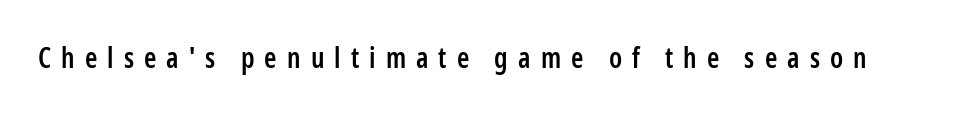
The image shows 28 px semibold, condensed sans-serif type, upright; set unusually wide letter spacing (+0.36 em), not underlined; low stroke contrast and a medium x-height.
